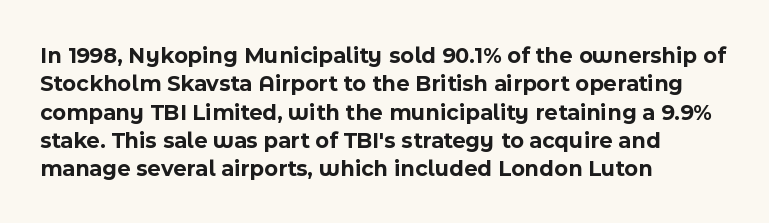
The image shows 23 px bold type, upright; set left-aligned, line spacing 1.23x, normal letter spacing, not underlined.
